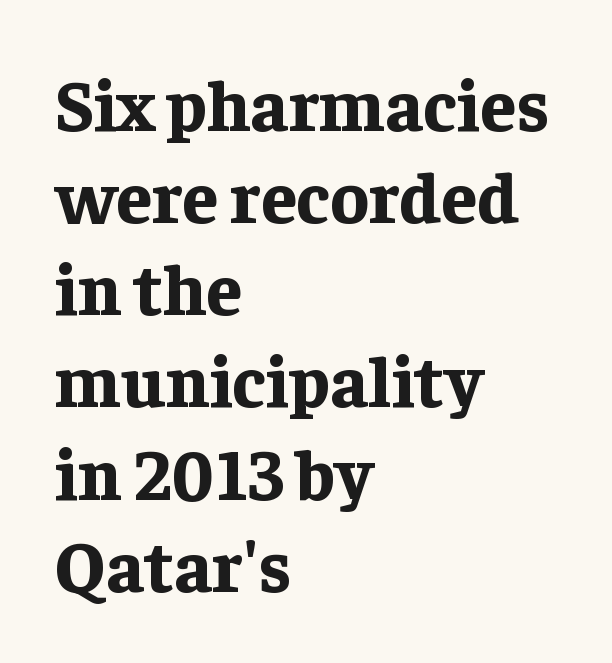
Upright lettering throughout. The passage shown is emphatically bold. Each letter keeps its own natural width here, so spacing adapts to shape. The baseline area is clear. Here the glyphs are tracked normally, forming tight word shapes.
